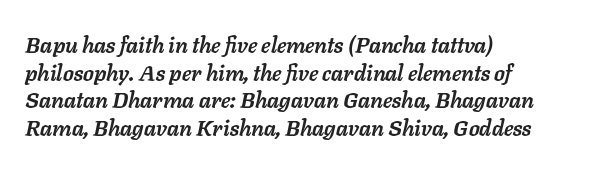
{"italic": "yes", "lean": "right", "slant_degrees": 11, "bold": "yes", "underline": "no", "align": "left", "line_spacing": "normal", "line_spacing_ratio": 1.26, "letter_spacing": "normal", "letter_spacing_em": 0.0, "glyph_px": 22}
